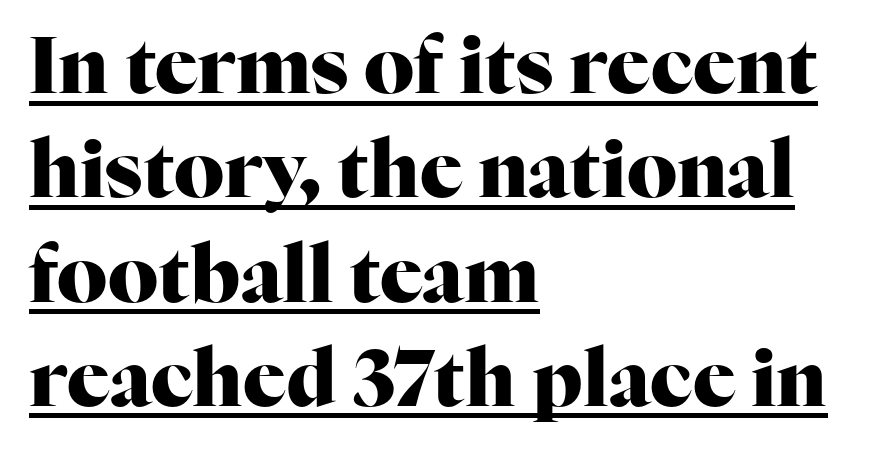
The image shows 79 px heavy serif type, upright; set left-aligned, normal line spacing (1.32x), normal letter spacing, underlined; high stroke contrast and a medium x-height.
